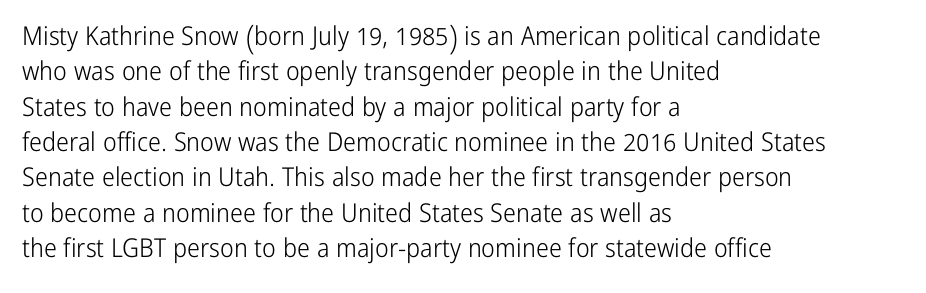
Q: Is the text bold? A: No.
Q: Is the text italic (slanted)? A: No, it is upright.
Q: Is the text underlined? A: No.
Q: How is the paragraph aligned? A: Left-aligned.
Q: Is the spacing between letters normal or unusually wide? A: Normal.
Q: Is the spacing between lines tight, normal or loose? A: Normal.
